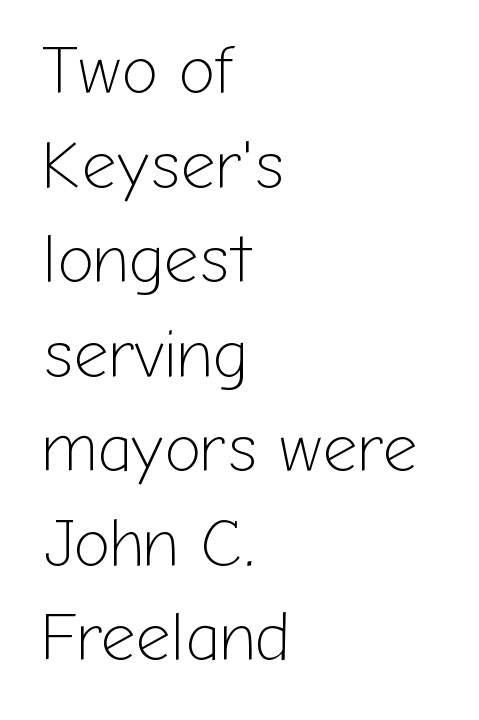
Q: Is the text bold? A: No.
Q: Is the text italic (slanted)? A: No, it is upright.
Q: Is the typeface a serif or a sans-serif typeface? A: Sans-serif.
Q: Is the text underlined? A: No.
Q: How is the paragraph aligned? A: Left-aligned.
Q: Is the spacing between letters normal or unusually wide? A: Normal.
Q: Is the spacing between lines tight, normal or loose? A: Normal.
Q: Width (condensed, normal, or wide)? A: Normal.
Q: Stroke contrast? A: Low.
Q: x-height? A: Medium.
Q: Monospaced? A: No.
